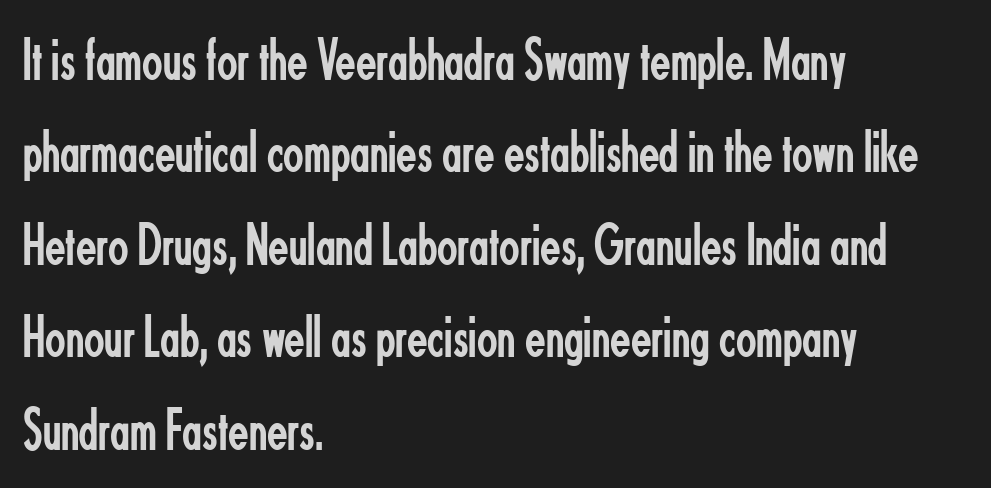
Q: Is the text bold? A: No.
Q: Is the text italic (slanted)? A: No, it is upright.
Q: Is the typeface a serif or a sans-serif typeface? A: Sans-serif.
Q: Is the text underlined? A: No.
Q: How is the paragraph aligned? A: Left-aligned.
Q: Is the spacing between letters normal or unusually wide? A: Normal.
Q: Is the spacing between lines tight, normal or loose? A: Normal.
Q: Width (condensed, normal, or wide)? A: Condensed.
Q: Stroke contrast? A: Low.
Q: x-height? A: Small.
Q: Monospaced? A: No.
